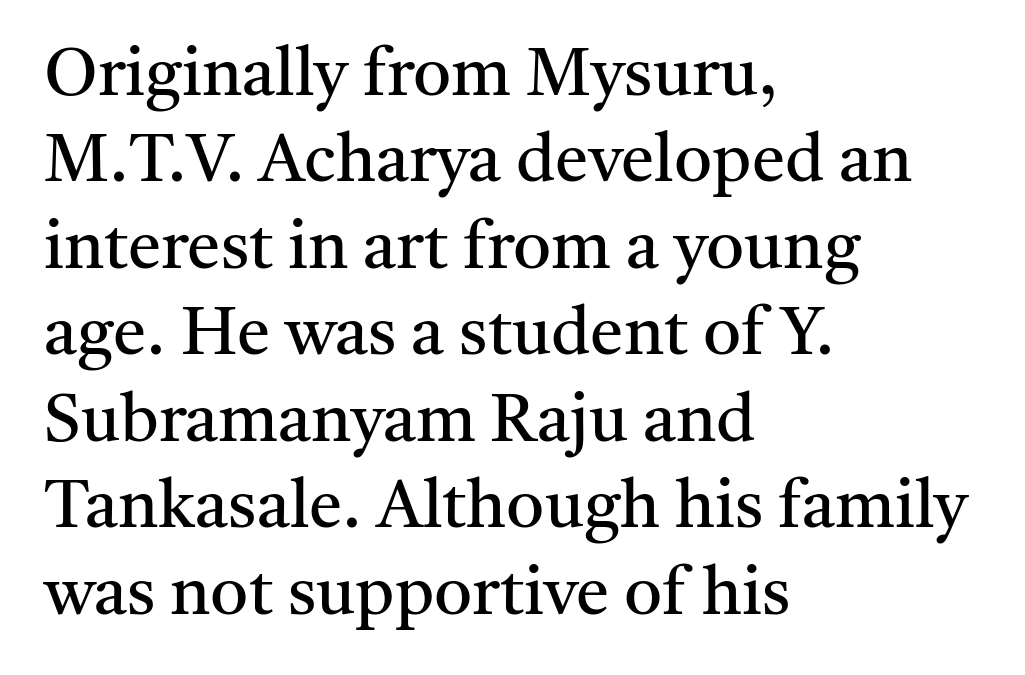
The image shows 67 px regular-weight serif type, upright; set left-aligned, normal line spacing (1.29x), normal letter spacing, not underlined; medium stroke contrast and a medium x-height.
